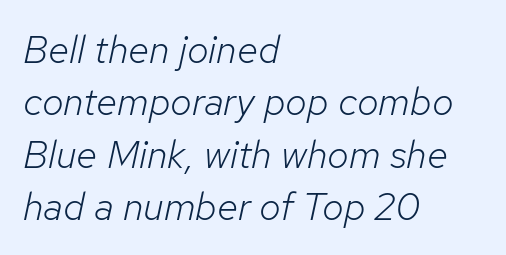
{"italic": "yes", "lean": "right", "slant_degrees": 12, "bold": "no", "weight": "light", "width": "normal", "stroke_contrast": "low", "x_height": "medium", "monospaced": "no", "underline": "no", "align": "left", "line_spacing": "normal", "line_spacing_ratio": 1.34, "letter_spacing": "normal", "letter_spacing_em": 0.0, "glyph_px": 39}
